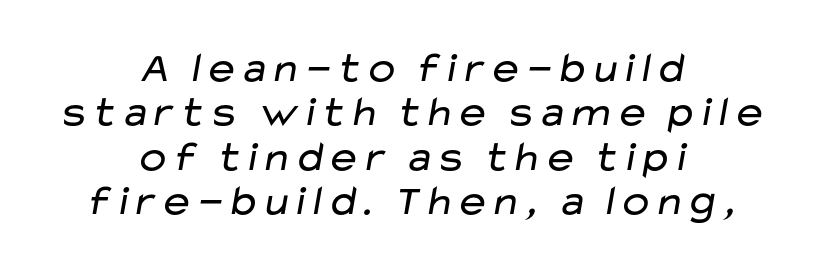
Note the varied advance widths — an 'i' is clearly narrower than an 'm'. The characters display no serif detailing; their extremities are plain. Reading down the column, the eye jumps only a short way to each next line. Weight: not bold — regular or lighter.
